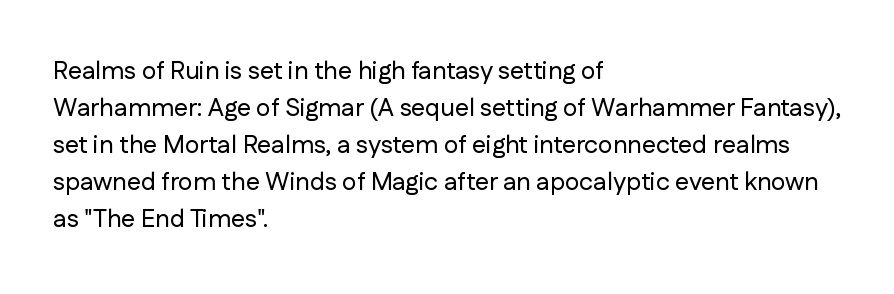
The space beneath each line is pristine and unruled. Compared with typical paragraphs, the rows here are spaced about the same. Notice how the passage keeps a crisp vertical edge on the left only. Short note: letters normally spaced.
